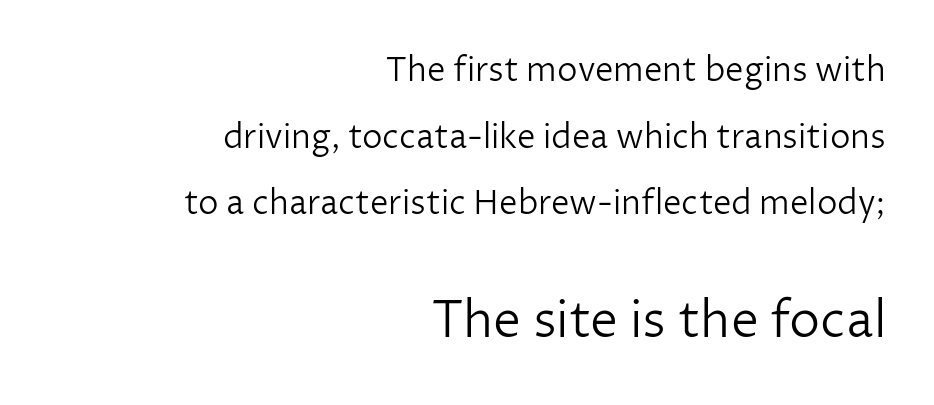
Of the two passages, the one underneath uses the larger point size. Each new line begins a long way beneath the previous one. Ink coverage per letter is moderate at most. These lines keep a tight, regular rhythm from letter to letter.
